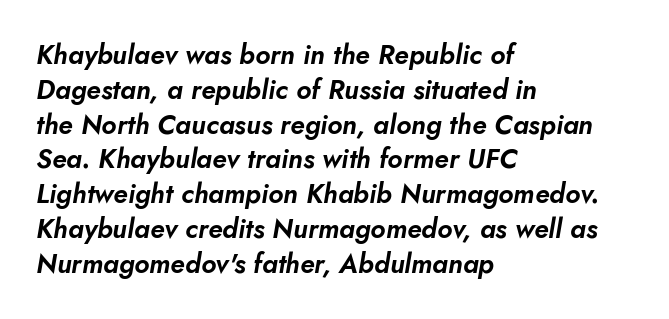
If you measured baseline to baseline, you'd find a middling distance. Yep, that's italic — everything's leaning. The ragged edge is on the right, which tells us the setting is flush left. The zone under the glyphs is completely vacant.
